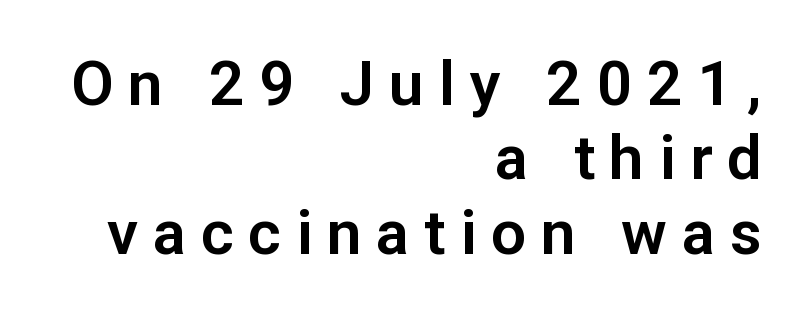
The image shows 62 px sans-serif type, upright; set right-aligned, line spacing 1.2x, unusually wide letter spacing (+0.24 em), not underlined; low stroke contrast and a medium x-height.
